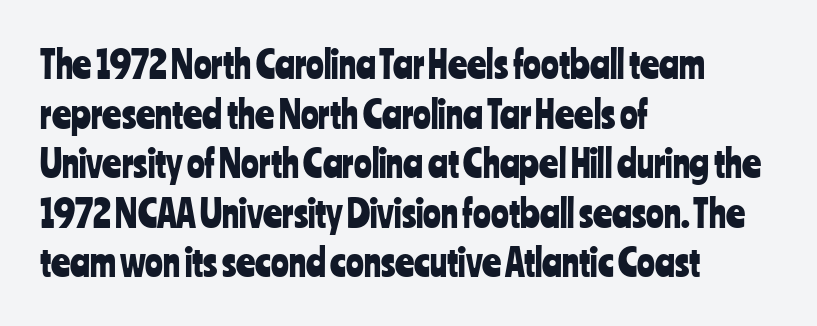
In terms of letterspacing, this is plain default setting. Type without underlining. Think of a printed novel: that variable character pitch is what you see here. Unlike italic type, these characters show no tilt at all. Successive baselines arrive at the customary interval.
